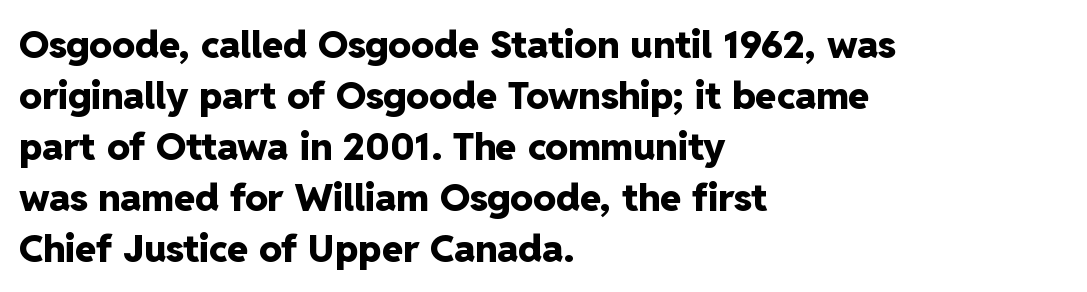
Q: Is the text bold? A: Yes.
Q: Is the text italic (slanted)? A: No, it is upright.
Q: Is the typeface a serif or a sans-serif typeface? A: Sans-serif.
Q: Is the text underlined? A: No.
Q: How is the paragraph aligned? A: Left-aligned.
Q: Is the spacing between letters normal or unusually wide? A: Normal.
Q: Is the spacing between lines tight, normal or loose? A: Normal.
Q: Width (condensed, normal, or wide)? A: Normal.
Q: Stroke contrast? A: Low.
Q: x-height? A: Medium.
Q: Monospaced? A: No.
